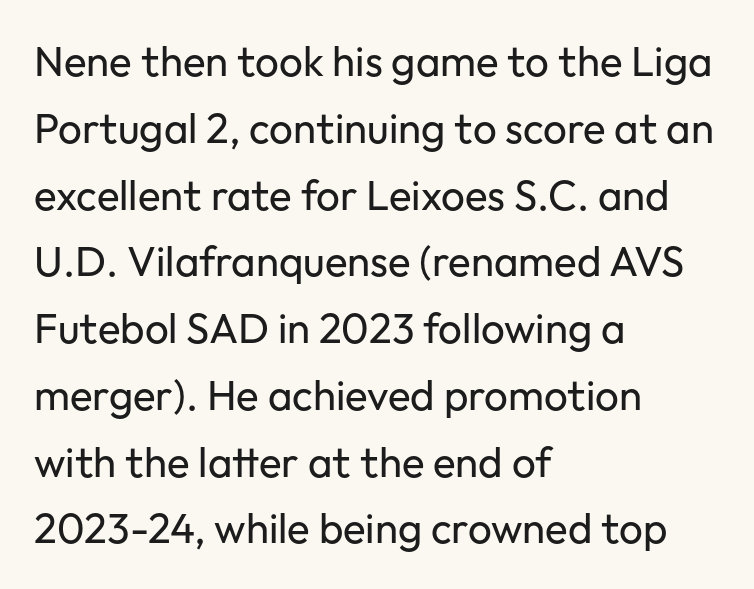
{"serif": "no", "italic": "no", "bold": "no", "weight": "regular", "width": "normal", "stroke_contrast": "low", "x_height": "medium", "monospaced": "no", "underline": "no", "align": "left", "line_spacing": "normal", "line_spacing_ratio": 1.59, "letter_spacing": "normal", "letter_spacing_em": 0.0, "glyph_px": 42}
